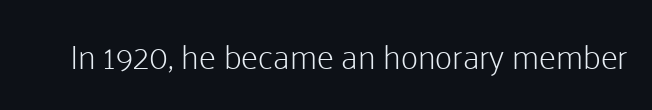
The image shows 34 px light sans-serif type, upright; set normal letter spacing, not underlined; low stroke contrast and a medium x-height.
